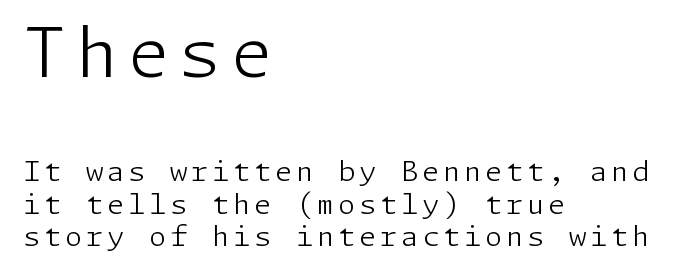
Q: Is the text bold? A: No.
Q: Is the text italic (slanted)? A: No, it is upright.
Q: Is the typeface a serif or a sans-serif typeface? A: Sans-serif.
Q: Is the text underlined? A: No.
Q: How is the paragraph aligned? A: Left-aligned.
Q: Which block of text is set in a larger size, the first (top) or the second (bottom)? A: The first (top) one.
Q: Width (condensed, normal, or wide)? A: Normal.
Q: Stroke contrast? A: Low.
Q: x-height? A: Medium.
